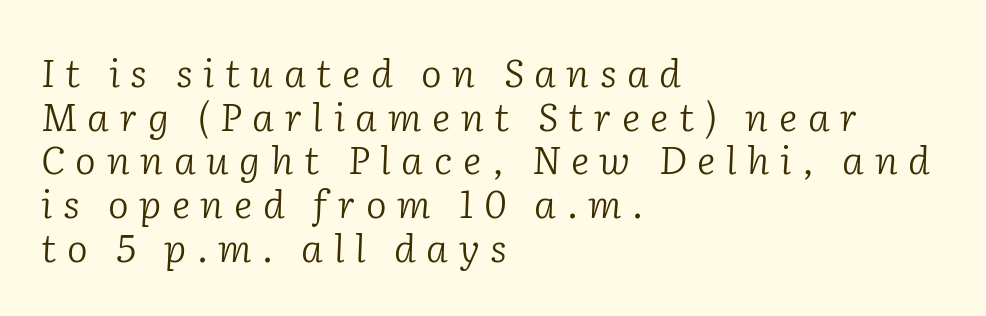
Q: Is the text bold? A: No.
Q: Is the text italic (slanted)? A: Yes, it leans right by about 2 degrees.
Q: Is the typeface a serif or a sans-serif typeface? A: Serif.
Q: Is the text underlined? A: No.
Q: How is the paragraph aligned? A: Left-aligned.
Q: Is the spacing between letters normal or unusually wide? A: Unusually wide.
Q: Is the spacing between lines tight, normal or loose? A: Tight.
Q: Width (condensed, normal, or wide)? A: Normal.
Q: Stroke contrast? A: Low.
Q: x-height? A: Medium.
Q: Monospaced? A: No.
